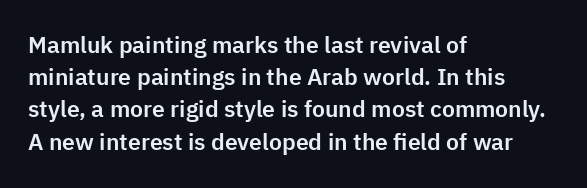
{"italic": "no", "underline": "no", "align": "left", "line_spacing": "normal", "line_spacing_ratio": 1.4, "letter_spacing": "normal", "letter_spacing_em": 0.0, "glyph_px": 23}
